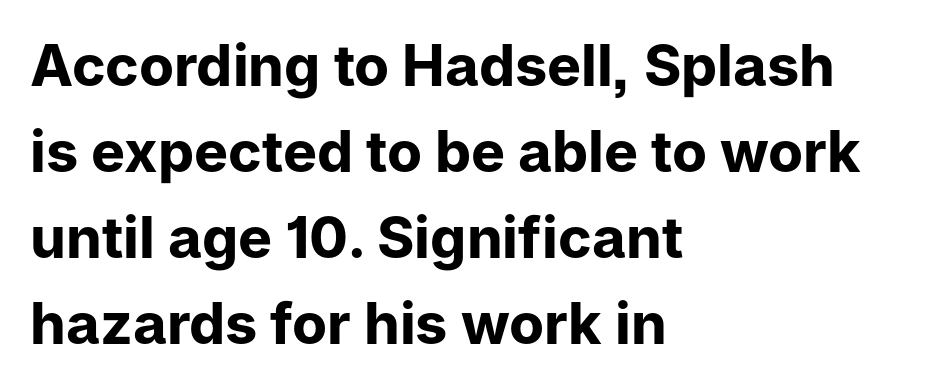
Q: Is the text bold? A: Yes.
Q: Is the text italic (slanted)? A: No, it is upright.
Q: Is the typeface a serif or a sans-serif typeface? A: Sans-serif.
Q: Is the text underlined? A: No.
Q: How is the paragraph aligned? A: Left-aligned.
Q: Is the spacing between letters normal or unusually wide? A: Normal.
Q: Is the spacing between lines tight, normal or loose? A: Normal.
Q: Width (condensed, normal, or wide)? A: Normal.
Q: Stroke contrast? A: Low.
Q: x-height? A: Medium.
Q: Monospaced? A: No.
